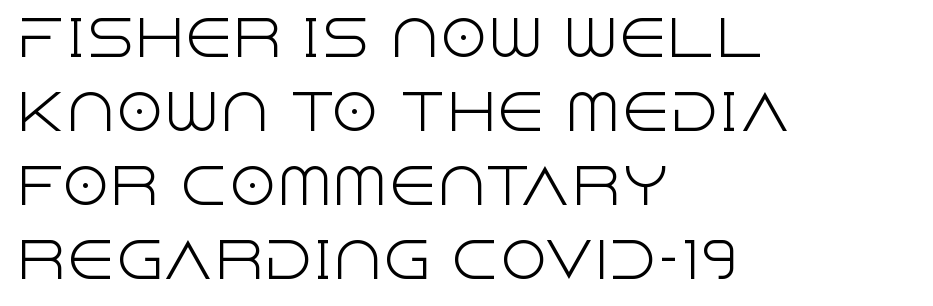
{"serif": "no", "italic": "no", "bold": "no", "weight": "light", "width": "normal", "x_height": "large", "monospaced": "no", "underline": "no", "align": "left", "line_spacing": "normal", "line_spacing_ratio": 1.51, "letter_spacing": "normal", "letter_spacing_em": 0.0, "glyph_px": 49}
